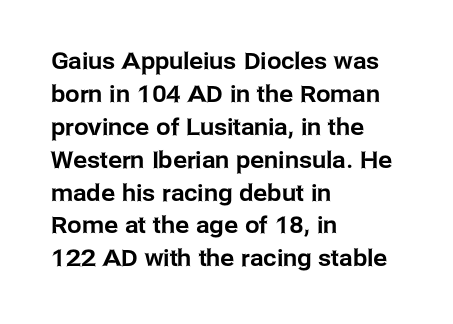
{"italic": "no", "underline": "no", "align": "left", "line_spacing": "normal", "line_spacing_ratio": 1.43, "letter_spacing": "normal", "letter_spacing_em": 0.0, "glyph_px": 23}
